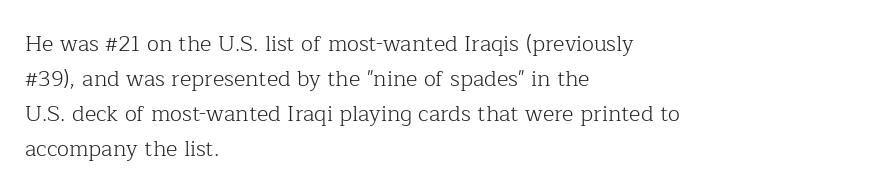
The image shows 22 px text type, upright; set left-aligned, normal line spacing (1.59x), normal letter spacing, not underlined.
